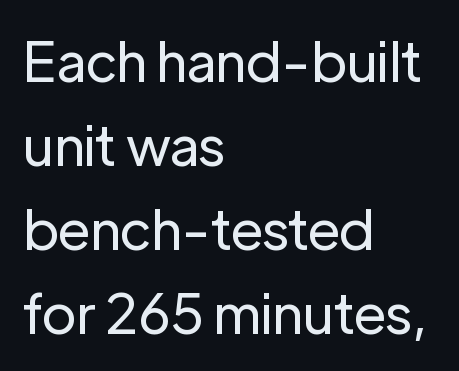
{"serif": "no", "italic": "no", "bold": "no", "weight": "regular", "width": "normal", "stroke_contrast": "low", "x_height": "medium", "monospaced": "no", "underline": "no", "align": "left", "line_spacing": "normal", "line_spacing_ratio": 1.53, "letter_spacing": "normal", "letter_spacing_em": 0.0, "glyph_px": 55}
